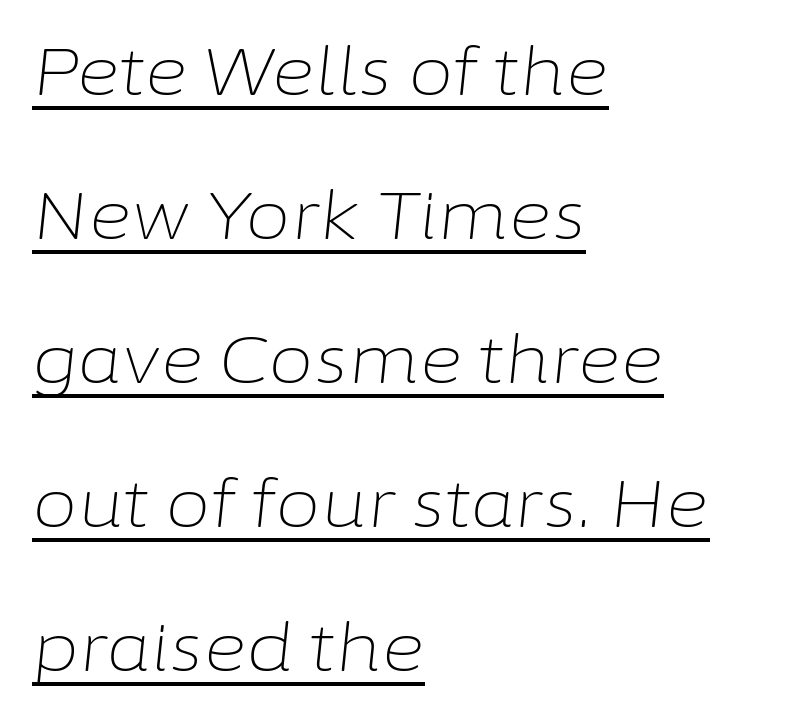
Q: Is the text bold? A: No.
Q: Is the text italic (slanted)? A: Yes, it leans right by about 6 degrees.
Q: Is the text underlined? A: Yes.
Q: How is the paragraph aligned? A: Left-aligned.
Q: Is the spacing between letters normal or unusually wide? A: Normal.
Q: Is the spacing between lines tight, normal or loose? A: Loose.
Q: Width (condensed, normal, or wide)? A: Normal.
Q: Stroke contrast? A: Low.
Q: x-height? A: Medium.
Q: Monospaced? A: No.
